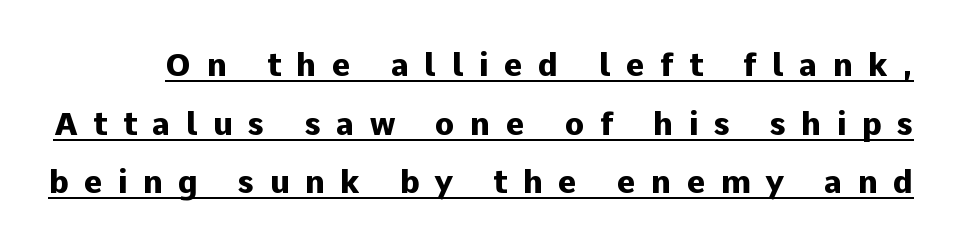
{"serif": "no", "italic": "no", "bold": "yes", "weight": "heavy", "width": "normal", "stroke_contrast": "low", "x_height": "medium", "monospaced": "no", "underline": "yes", "line_spacing_ratio": 1.83, "letter_spacing": "wide", "letter_spacing_em": 0.48, "glyph_px": 32}
